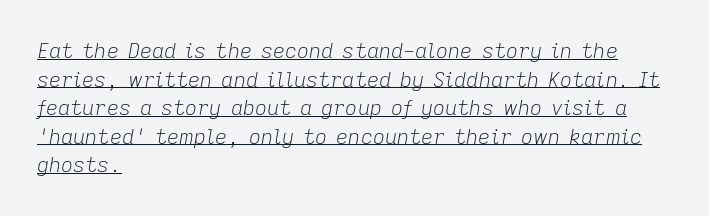
Summary of weight: not heavy and not bold. Caption: lettering with a line underneath. A typesetter would call this zero additional tracking. The rendering uses a moderate line-height, typical for paragraphs.
